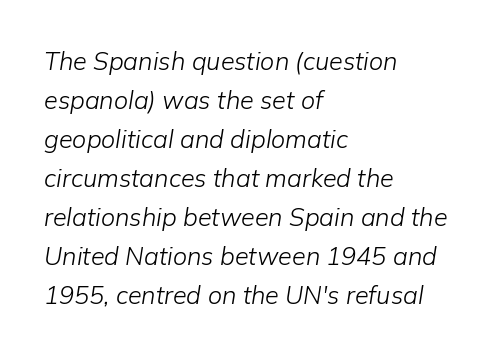
{"italic": "yes", "lean": "right", "slant_degrees": 9, "bold": "no", "underline": "no", "align": "left", "line_spacing": "normal", "line_spacing_ratio": 1.56, "letter_spacing": "normal", "letter_spacing_em": 0.0, "glyph_px": 25}
